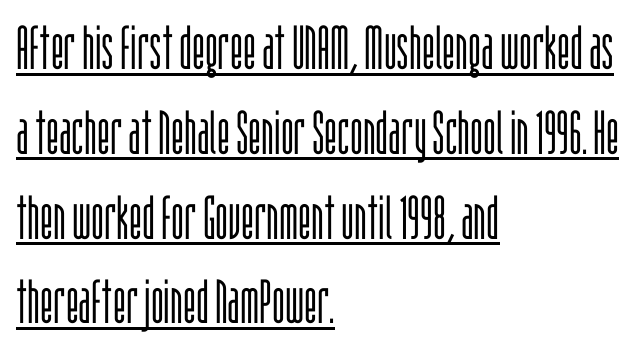
Q: Is the text bold? A: No.
Q: Is the text italic (slanted)? A: No, it is upright.
Q: Is the typeface a serif or a sans-serif typeface? A: Sans-serif.
Q: Is the text underlined? A: Yes.
Q: How is the paragraph aligned? A: Left-aligned.
Q: Is the spacing between letters normal or unusually wide? A: Normal.
Q: Is the spacing between lines tight, normal or loose? A: Normal.
Q: Width (condensed, normal, or wide)? A: Condensed.
Q: Stroke contrast? A: Low.
Q: x-height? A: Large.
Q: Monospaced? A: No.
